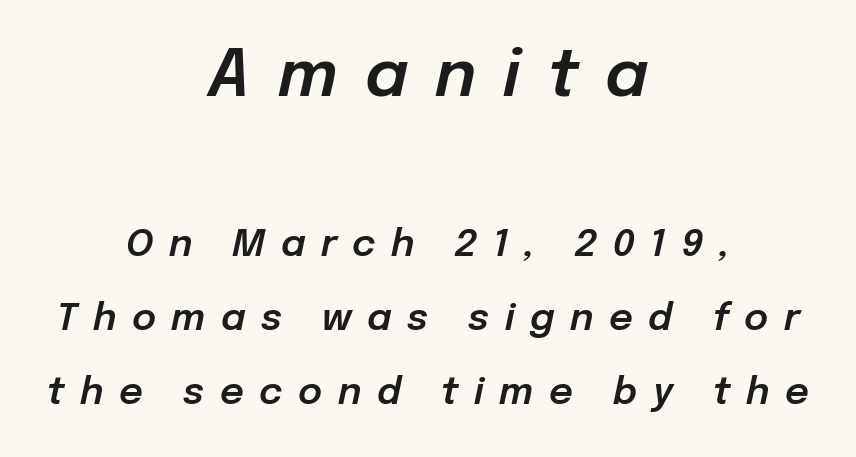
Q: Is the text italic (slanted)? A: Yes, it leans right by about 12 degrees.
Q: Is the text underlined? A: No.
Q: How is the paragraph aligned? A: Centered.
Q: Is the spacing between letters normal or unusually wide? A: Unusually wide.
Q: Is the spacing between lines tight, normal or loose? A: Loose.
Q: Which block of text is set in a larger size, the first (top) or the second (bottom)? A: The first (top) one.
Q: Width (condensed, normal, or wide)? A: Normal.
Q: Stroke contrast? A: Low.
Q: x-height? A: Medium.
Q: Monospaced? A: No.
